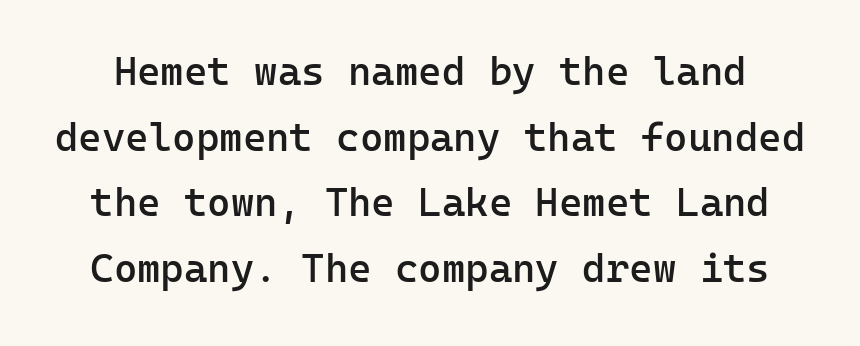
Q: Is the text bold? A: Semi-bold.
Q: Is the text italic (slanted)? A: No, it is upright.
Q: Is the typeface a serif or a sans-serif typeface? A: Sans-serif.
Q: Is the text underlined? A: No.
Q: Is the spacing between letters normal or unusually wide? A: Normal.
Q: Is the spacing between lines tight, normal or loose? A: Normal.
Q: Width (condensed, normal, or wide)? A: Normal.
Q: Stroke contrast? A: Low.
Q: x-height? A: Medium.
Q: Monospaced? A: Yes.
